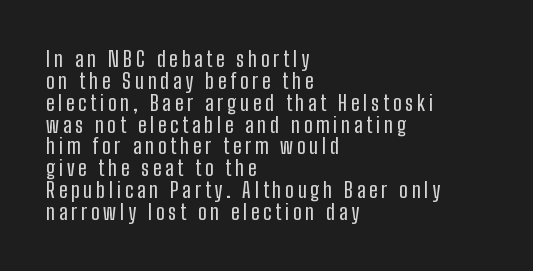
The image shows 21 px text type, upright; set left-aligned, tight line spacing (1.04x), not underlined.
